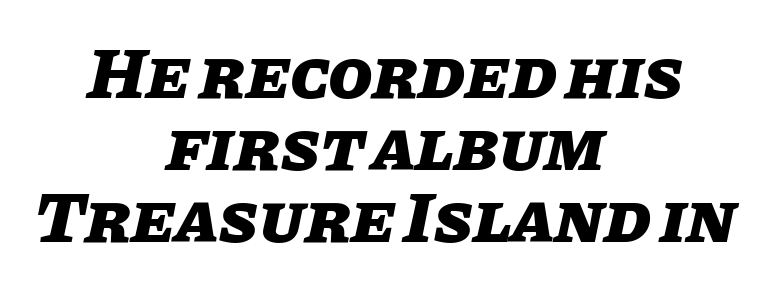
Designer's note — italics engaged. The passage shown is typed in a proportional face where columns would drift. Stroke thickness is high; the sample reads as a true bold. Nothing unusual about the tracking: characters are spaced as the font intends. Which margin do the lines hug? Neither — every line sits in the middle. The designer dialed line spacing down below the default.
